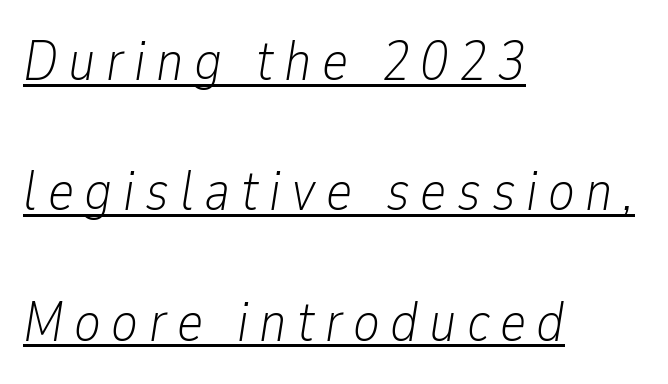
{"italic": "yes", "lean": "right", "slant_degrees": 9, "bold": "no", "weight": "light", "width": "condensed", "stroke_contrast": "low", "x_height": "medium", "monospaced": "no", "underline": "yes", "align": "left", "line_spacing": "loose", "line_spacing_ratio": 2.33, "glyph_px": 56}
